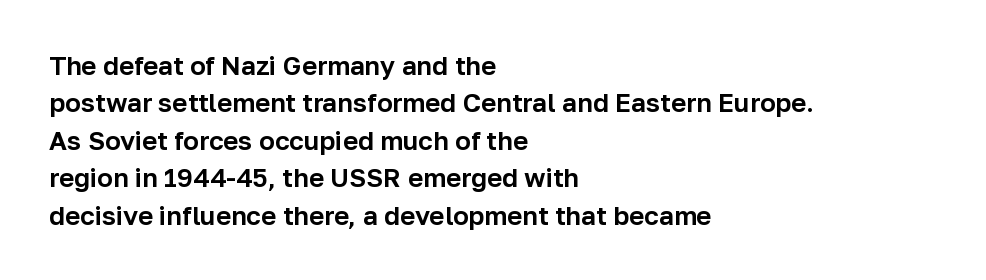
The image shows 26 px text type, upright; set left-aligned, normal line spacing (1.44x), normal letter spacing, not underlined.
